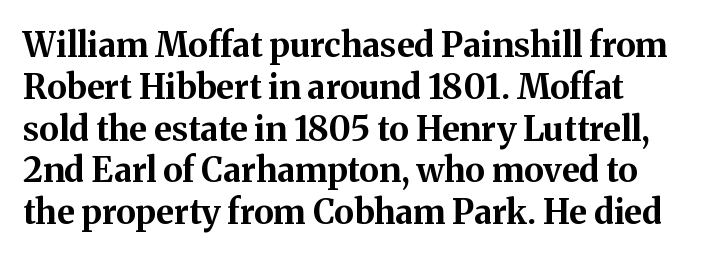
Q: Is the text bold? A: Yes.
Q: Is the text italic (slanted)? A: No, it is upright.
Q: Is the typeface a serif or a sans-serif typeface? A: Serif.
Q: Is the text underlined? A: No.
Q: How is the paragraph aligned? A: Left-aligned.
Q: Is the spacing between letters normal or unusually wide? A: Normal.
Q: Width (condensed, normal, or wide)? A: Normal.
Q: Stroke contrast? A: Medium.
Q: x-height? A: Medium.
Q: Monospaced? A: No.
